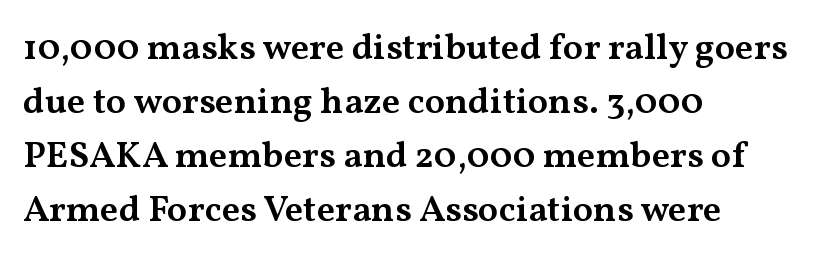
Q: Is the text bold? A: Semi-bold.
Q: Is the text italic (slanted)? A: No, it is upright.
Q: Is the typeface a serif or a sans-serif typeface? A: Serif.
Q: Is the text underlined? A: No.
Q: How is the paragraph aligned? A: Left-aligned.
Q: Is the spacing between letters normal or unusually wide? A: Normal.
Q: Is the spacing between lines tight, normal or loose? A: Normal.
Q: Width (condensed, normal, or wide)? A: Wide.
Q: Stroke contrast? A: Medium.
Q: x-height? A: Medium.
Q: Monospaced? A: No.
